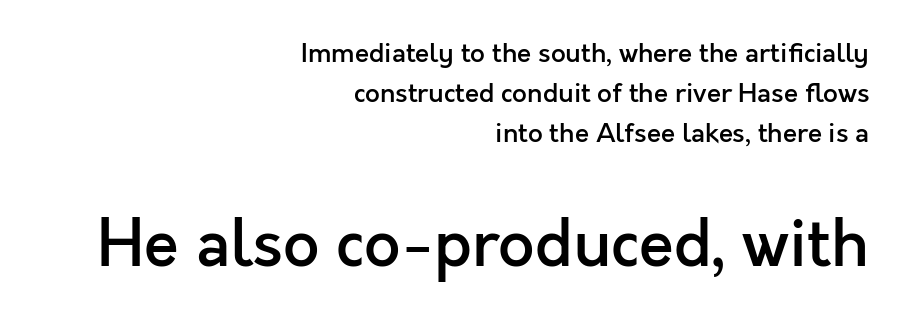
The image shows 64 px semibold sans-serif type, upright; set right-aligned, normal line spacing (1.53x), normal letter spacing, not underlined; the second (bottom) block is 2.46x larger; a medium x-height.
